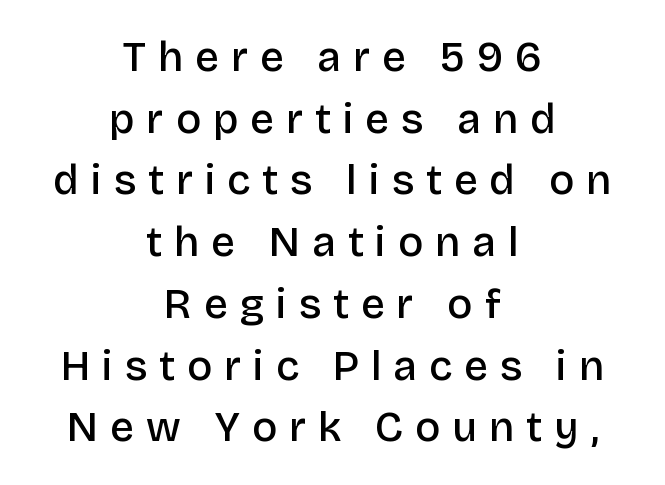
The typesetting leans somewhat heavy: a semibold. Does the leading feel generous? No, just average. Here the designer chose a conventional face with non-uniform glyph widths. This rendering employs a face without finishing strokes, i.e., a sans-serif.
